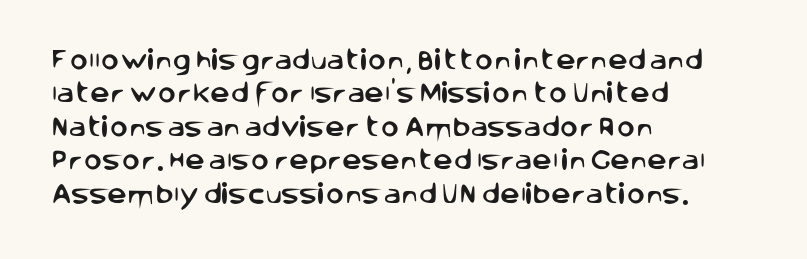
{"italic": "no", "underline": "no", "align": "left", "line_spacing": "normal", "line_spacing_ratio": 1.52, "letter_spacing": "normal", "letter_spacing_em": 0.0, "glyph_px": 22}
